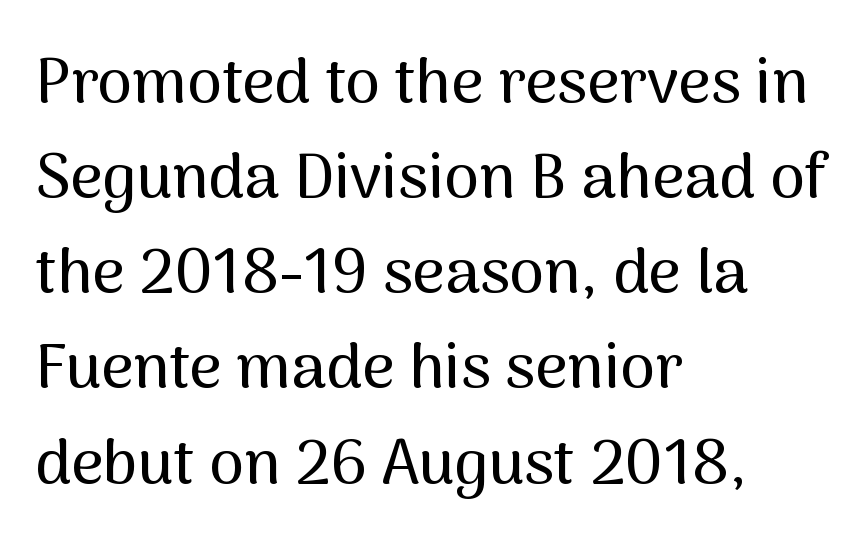
The image shows 63 px sans-serif type, upright; set left-aligned, normal line spacing (1.51x), normal letter spacing, not underlined; medium stroke contrast and a medium x-height.
